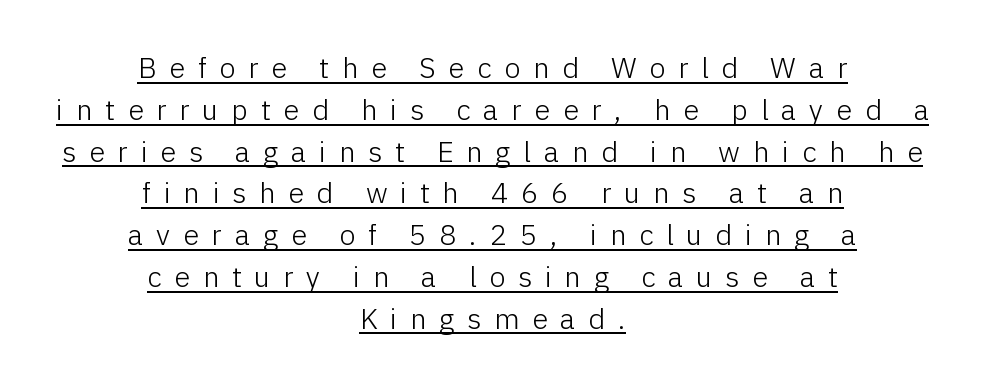
Serifs: no, the terminals of the letterforms are clean. This sample is center-justified, so both line endings float freely. How are the letters spaced? Widely, with obvious added tracking. You could not count columns in this text — the font is proportionally spaced.
